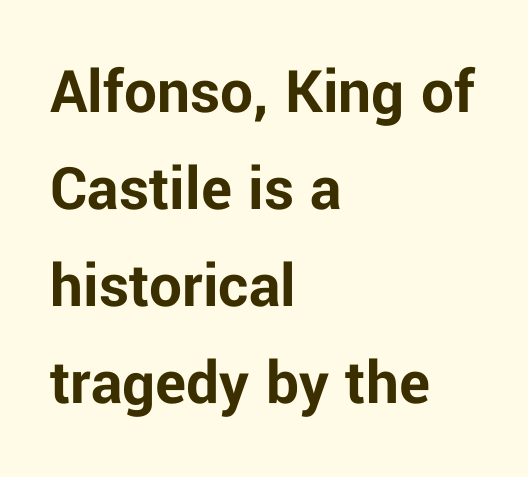
The image shows 65 px bold sans-serif type, upright; set left-aligned, normal line spacing (1.49x), normal letter spacing, not underlined; low stroke contrast and a medium x-height.
